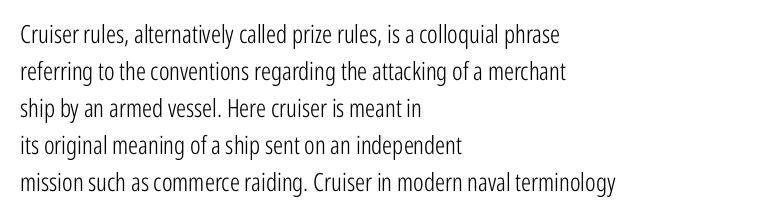
{"italic": "no", "bold": "no", "underline": "no", "align": "left", "line_spacing": "normal", "line_spacing_ratio": 1.48, "letter_spacing": "normal", "letter_spacing_em": 0.0, "glyph_px": 25}
